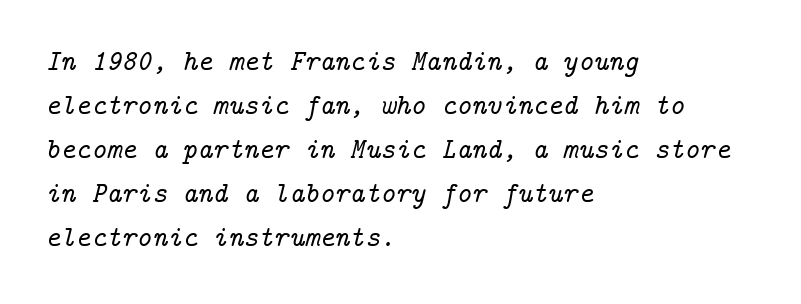
The image shows 29 px serif type, italic (leaning right); set left-aligned, normal line spacing (1.52x), normal letter spacing, not underlined; low stroke contrast and a medium x-height.
